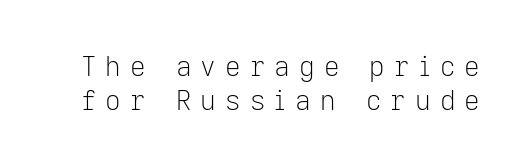
Q: Is the text bold? A: No.
Q: Is the text italic (slanted)? A: No, it is upright.
Q: Is the text underlined? A: No.
Q: Is the spacing between letters normal or unusually wide? A: Unusually wide.
Q: Is the spacing between lines tight, normal or loose? A: Normal.
